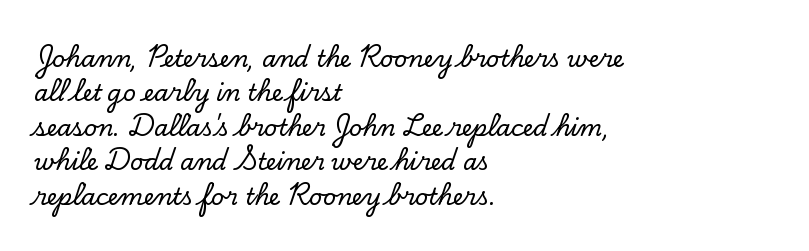
{"underline": "no", "align": "left", "line_spacing": "normal", "line_spacing_ratio": 1.5, "letter_spacing": "normal", "letter_spacing_em": 0.0, "glyph_px": 23}
